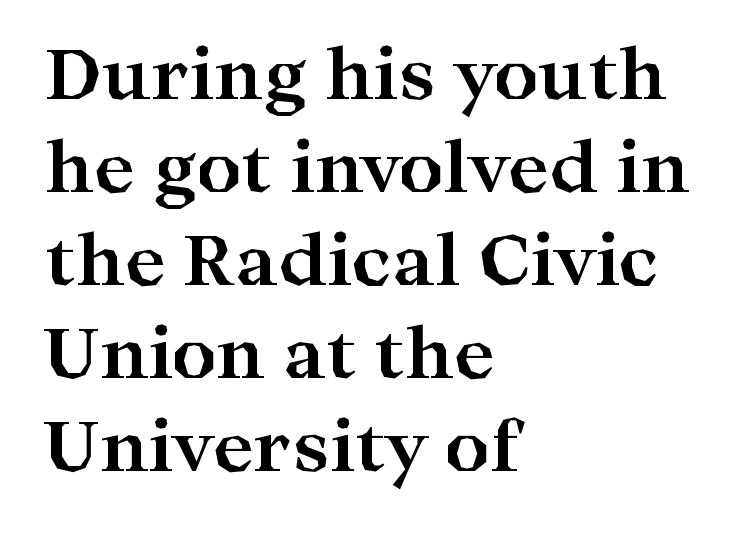
The image shows 70 px bold, wide serif type, upright; set left-aligned, normal line spacing (1.33x), normal letter spacing, not underlined; high stroke contrast and a medium x-height.
